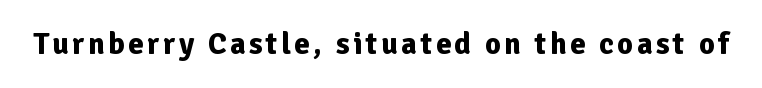
The image shows 31 px bold sans-serif type, upright; set not underlined; low stroke contrast and a medium x-height.
